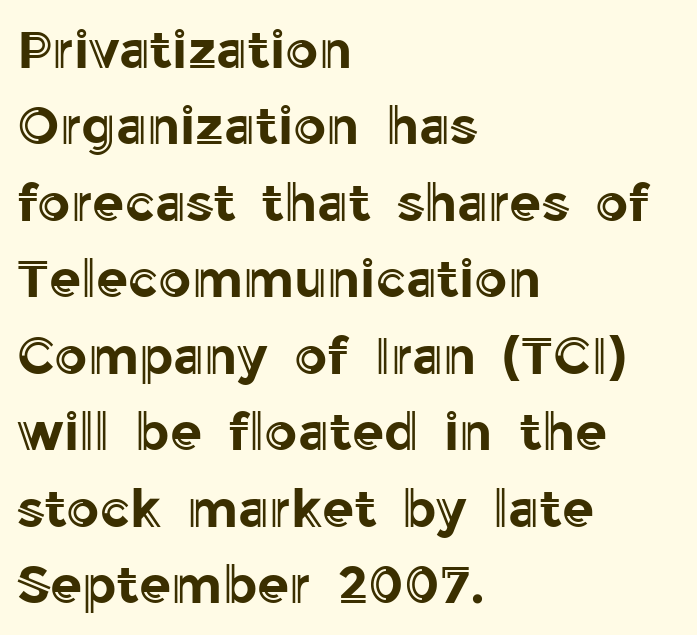
Q: Is the text italic (slanted)? A: No, it is upright.
Q: Is the text underlined? A: No.
Q: How is the paragraph aligned? A: Left-aligned.
Q: Is the spacing between letters normal or unusually wide? A: Normal.
Q: Is the spacing between lines tight, normal or loose? A: Normal.
Q: Width (condensed, normal, or wide)? A: Normal.
Q: x-height? A: Medium.
Q: Monospaced? A: No.
